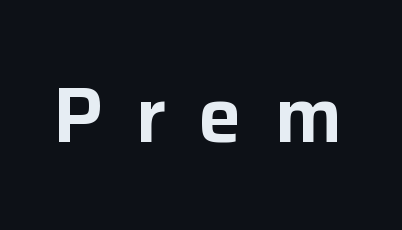
The image shows 78 px sans-serif type, upright; set unusually wide letter spacing (+0.41 em), not underlined; low stroke contrast and a medium x-height.
